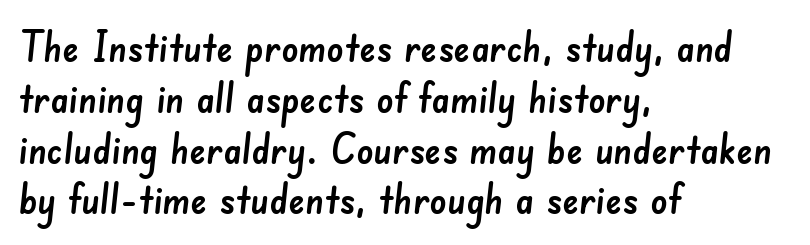
Line beginnings align vertically; line endings do not. Does the type have serifs? No, each stem ends abruptly. Proportional: the letters do not fall into vertical columns. Descender tails drop into unmarked territory. The rendering keeps characters at their native spacing.
